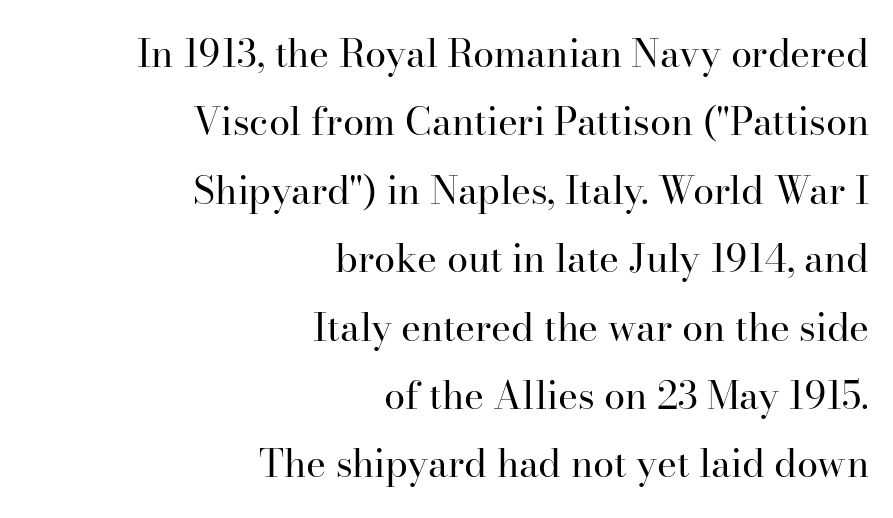
The face used here is seriffed, in the tradition of book romans. Posture: straight, roman, zero tilt. Quick note: underline off. The paragraph has a hard right edge and a soft left edge.
